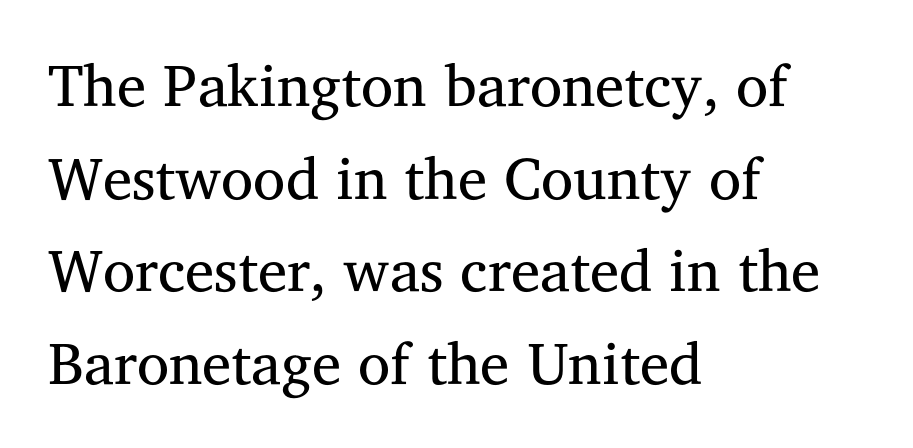
Varying glyph widths throughout — classic text-font behaviour. Each word holds together tightly as a unit, with standard inter-letter gaps. If you drew a line through each stem, it would be perfectly vertical. In terms of leading, this rendering sits right in the middle. Is the type heavy? It reads as light-to-regular instead. Note: serifs present on the glyphs.
